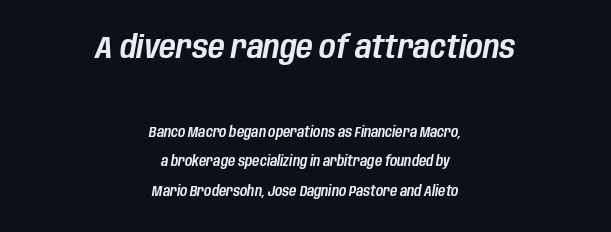
{"italic": "yes", "lean": "right", "slant_degrees": 10, "width": "condensed", "stroke_contrast": "low", "x_height": "large", "monospaced": "no", "underline": "no", "align": "center", "line_spacing": "loose", "line_spacing_ratio": 2.1, "letter_spacing": "normal", "letter_spacing_em": 0.0, "larger_block": "first", "size_ratio": 2.29, "glyph_px": 32}
